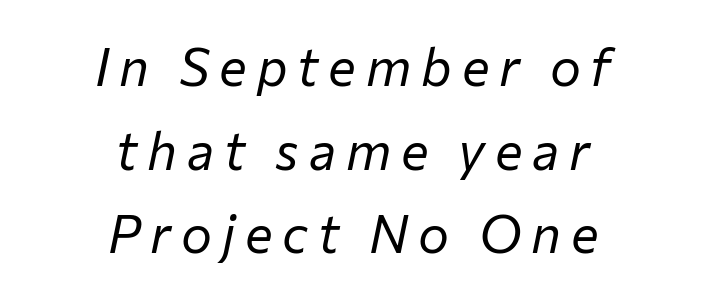
{"italic": "yes", "lean": "right", "slant_degrees": 12, "bold": "no", "weight": "regular", "width": "normal", "stroke_contrast": "low", "x_height": "medium", "monospaced": "no", "underline": "no", "align": "center", "line_spacing": "normal", "line_spacing_ratio": 1.61, "glyph_px": 52}
